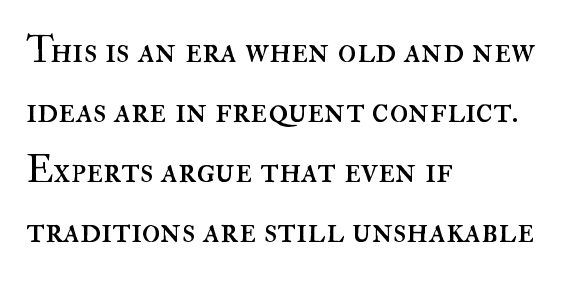
Q: Is the text bold? A: No.
Q: Is the text italic (slanted)? A: No, it is upright.
Q: Is the text underlined? A: No.
Q: How is the paragraph aligned? A: Left-aligned.
Q: Is the spacing between letters normal or unusually wide? A: Normal.
Q: Is the spacing between lines tight, normal or loose? A: Normal.
Q: Width (condensed, normal, or wide)? A: Normal.
Q: Stroke contrast? A: High.
Q: x-height? A: Small.
Q: Monospaced? A: No.
